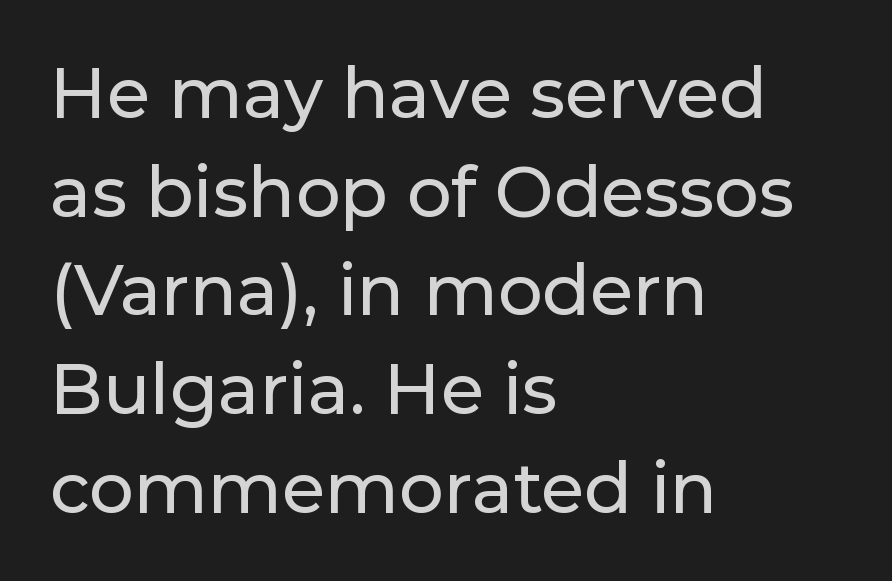
{"serif": "no", "italic": "no", "width": "normal", "stroke_contrast": "low", "x_height": "medium", "monospaced": "no", "underline": "no", "align": "left", "line_spacing": "normal", "line_spacing_ratio": 1.41, "letter_spacing": "normal", "letter_spacing_em": 0.0, "glyph_px": 70}
